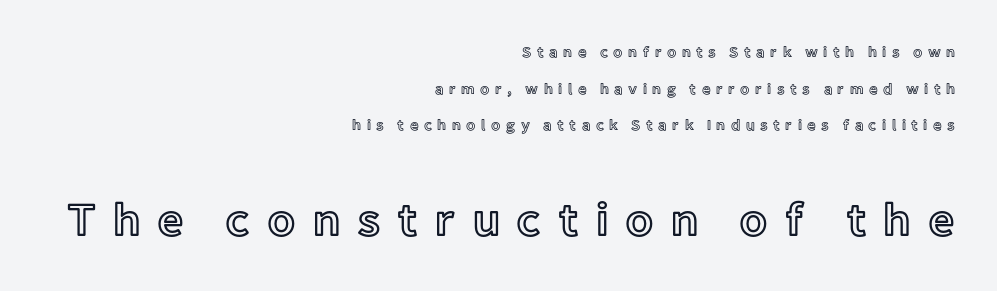
Reading top to bottom, the characters get bigger at the block break. Substantial extra tracking has been applied to these lines. The lettering holds an erect, upright posture throughout. Do the characters align in a grid? No, the font is proportional. If you measured baseline to baseline, you'd find a long distance. Which margin do the lines hug? The right one — the left edge is uneven.
